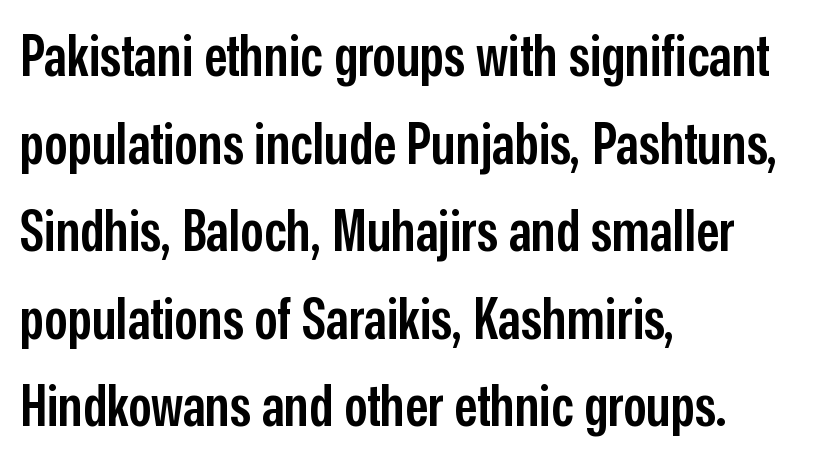
The area under the type is left untouched. Stems and bowls a touch heavier than normal — semibold. It's the straight-up-and-down kind of type. No extra tracking has been applied to these lines. One-word summary of the alignment: left.
